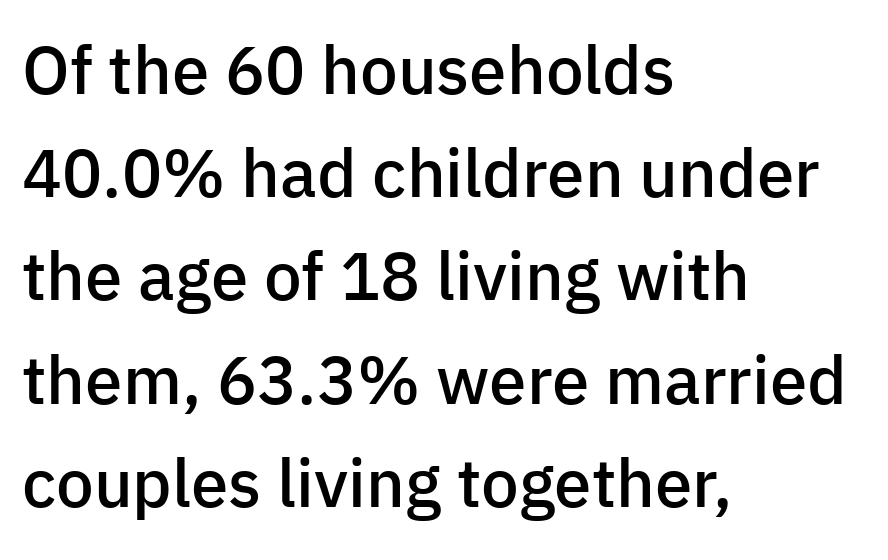
The image shows 67 px semibold sans-serif type, upright; set left-aligned, normal line spacing (1.54x), normal letter spacing, not underlined; low stroke contrast and a medium x-height.
